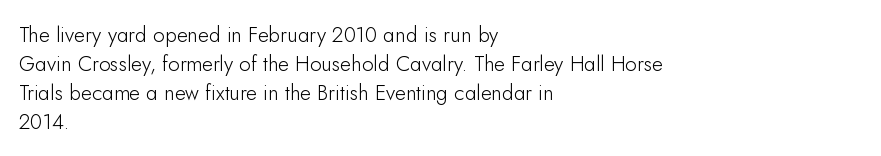
The image shows 21 px text type, upright; set left-aligned, normal line spacing (1.38x), normal letter spacing, not underlined.
